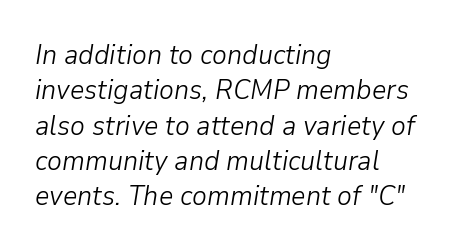
The image shows 28 px light type, italic (leaning right); set left-aligned, normal line spacing (1.26x), normal letter spacing, not underlined; low stroke contrast and a medium x-height.
